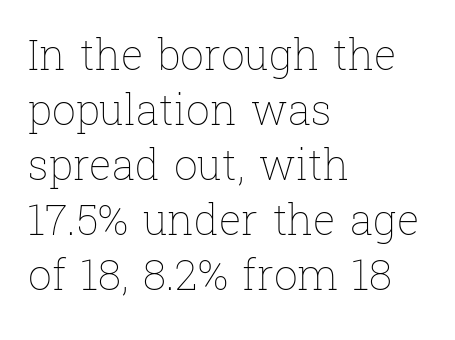
Q: Is the text bold? A: No.
Q: Is the text italic (slanted)? A: No, it is upright.
Q: Is the text underlined? A: No.
Q: How is the paragraph aligned? A: Left-aligned.
Q: Is the spacing between letters normal or unusually wide? A: Normal.
Q: Is the spacing between lines tight, normal or loose? A: Normal.
Q: Width (condensed, normal, or wide)? A: Normal.
Q: Stroke contrast? A: Low.
Q: x-height? A: Medium.
Q: Monospaced? A: No.
